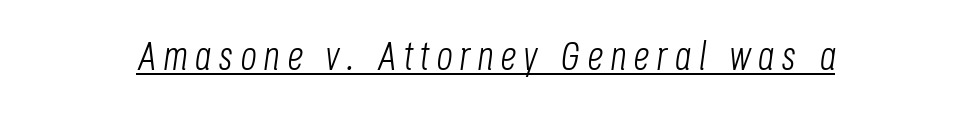
The image shows 40 px light, condensed type, italic (leaning right); set underlined; low stroke contrast and a large x-height.
